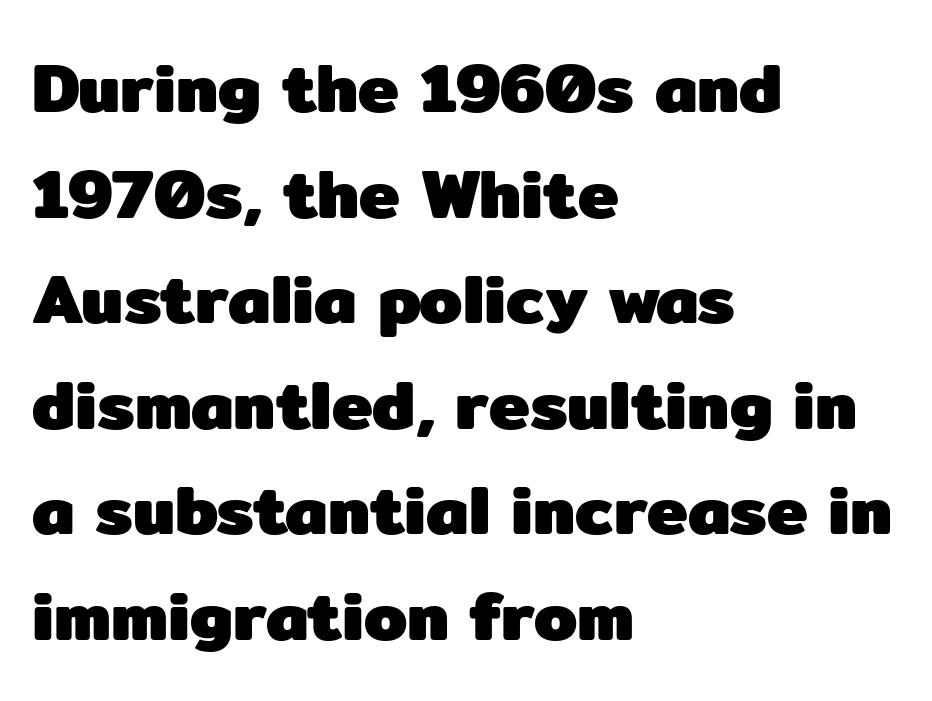
The image shows 69 px heavy sans-serif type, upright; set left-aligned, normal line spacing (1.53x), normal letter spacing, not underlined; low stroke contrast and a medium x-height.
